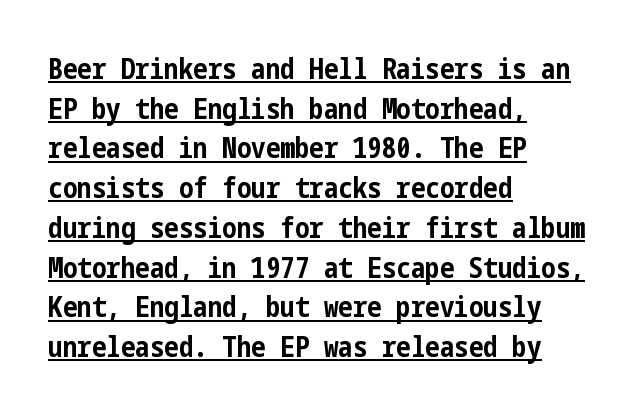
Thick stems and heavy bowls — unmistakably bold. You can see a thin bar hugging the bottom of the glyphs. Tall strokes in this sample are plumb rather than angled. Line beginnings align vertically; line endings do not.
